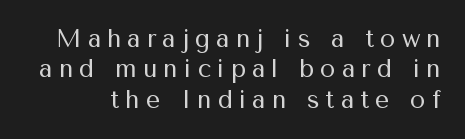
The image shows 25 px text type, upright; set line spacing 1.22x, unusually wide letter spacing (+0.24 em), not underlined.
